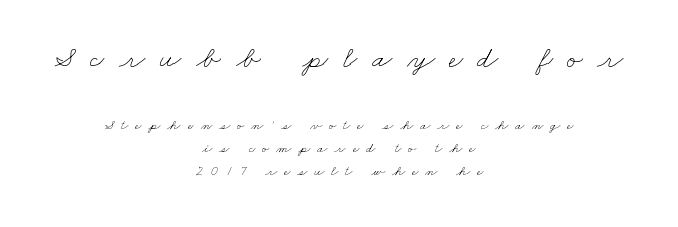
Every row of glyphs is offset so its center matches the block's center. The rendering uses a moderate line-height, typical for paragraphs. These lines have a slow, spaced-out rhythm from letter to letter. A quiet, ordinary-to-light weight characterises the typeface.
